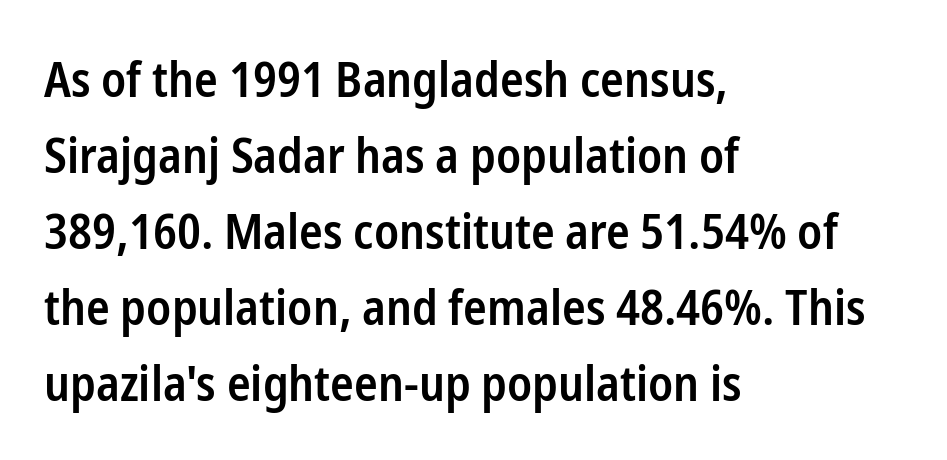
Q: Is the text bold? A: Semi-bold.
Q: Is the text italic (slanted)? A: No, it is upright.
Q: Is the typeface a serif or a sans-serif typeface? A: Sans-serif.
Q: Is the text underlined? A: No.
Q: How is the paragraph aligned? A: Left-aligned.
Q: Is the spacing between letters normal or unusually wide? A: Normal.
Q: Is the spacing between lines tight, normal or loose? A: Normal.
Q: Width (condensed, normal, or wide)? A: Condensed.
Q: Stroke contrast? A: Low.
Q: x-height? A: Medium.
Q: Monospaced? A: No.
